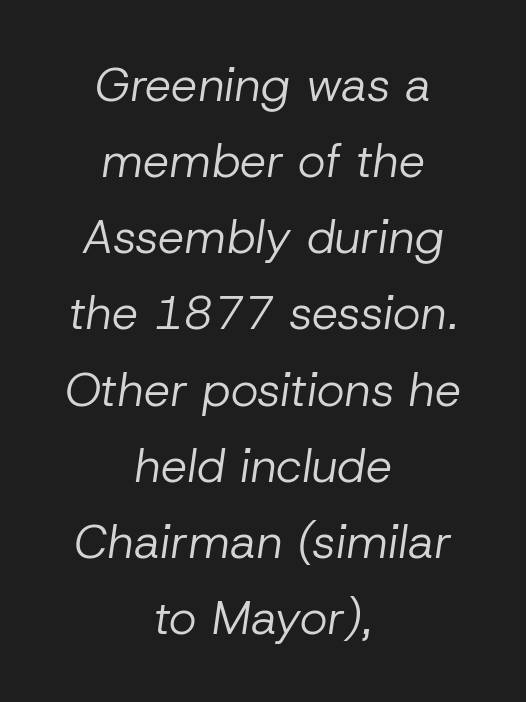
{"italic": "yes", "lean": "right", "slant_degrees": 8, "bold": "no", "weight": "regular", "width": "normal", "stroke_contrast": "low", "x_height": "medium", "monospaced": "no", "underline": "no", "align": "center", "line_spacing": "normal", "line_spacing_ratio": 1.62, "letter_spacing": "normal", "letter_spacing_em": 0.0, "glyph_px": 47}
